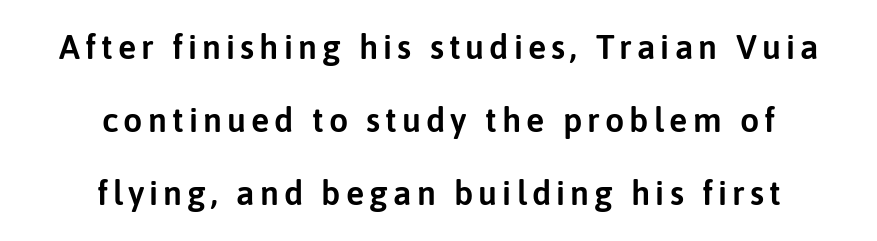
What's the leading like? Stretched, with rows far apart. These lines are rendered in a variable-pitch font. A clean baseline with only descenders dipping below it. The lines are quadded center.
